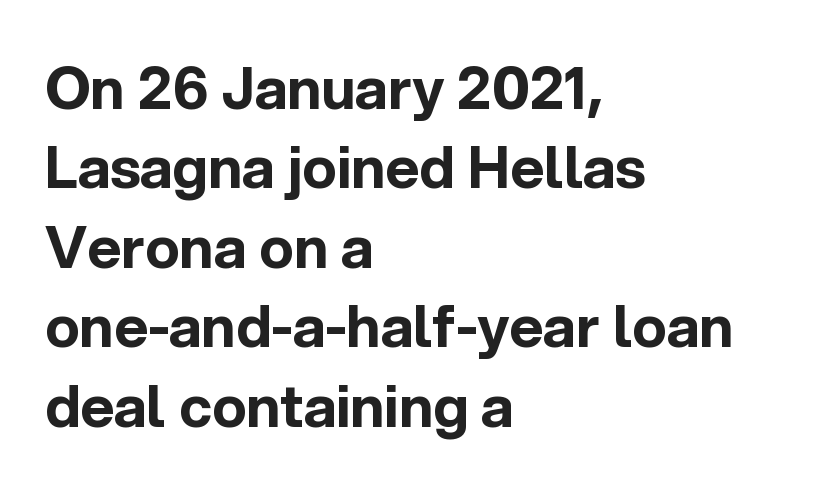
{"serif": "no", "italic": "no", "bold": "yes", "weight": "bold", "width": "normal", "x_height": "medium", "monospaced": "no", "underline": "no", "align": "left", "line_spacing": "normal", "line_spacing_ratio": 1.37, "letter_spacing": "normal", "letter_spacing_em": 0.0, "glyph_px": 58}
